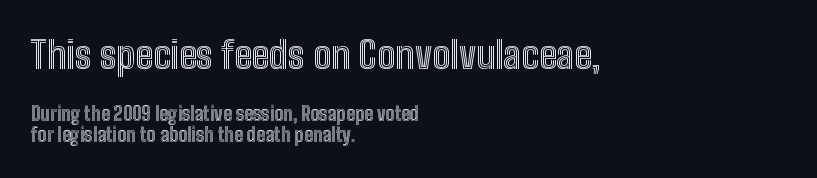
Q: Is the text italic (slanted)? A: No, it is upright.
Q: Is the text underlined? A: No.
Q: How is the paragraph aligned? A: Left-aligned.
Q: Is the spacing between letters normal or unusually wide? A: Normal.
Q: Is the spacing between lines tight, normal or loose? A: Tight.
Q: Which block of text is set in a larger size, the first (top) or the second (bottom)? A: The first (top) one.
Q: Width (condensed, normal, or wide)? A: Condensed.
Q: x-height? A: Medium.
Q: Monospaced? A: No.
